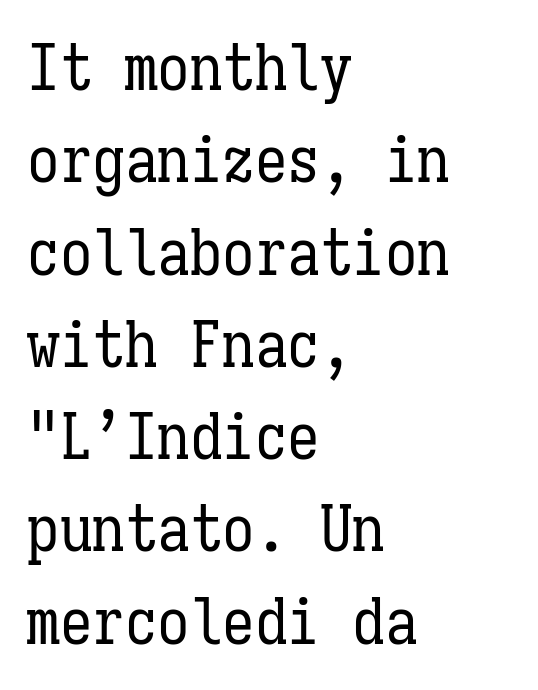
The image shows 65 px regular-weight, condensed type, upright, monospaced; set left-aligned, normal line spacing (1.42x), normal letter spacing, not underlined; low stroke contrast and a medium x-height.
